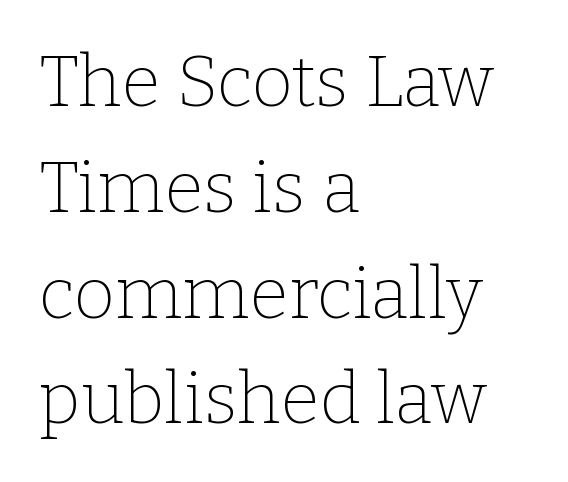
{"serif": "yes", "italic": "no", "bold": "no", "weight": "thin", "width": "normal", "stroke_contrast": "low", "x_height": "medium", "monospaced": "no", "underline": "no", "align": "left", "line_spacing": "normal", "line_spacing_ratio": 1.49, "letter_spacing": "normal", "letter_spacing_em": 0.0, "glyph_px": 71}
